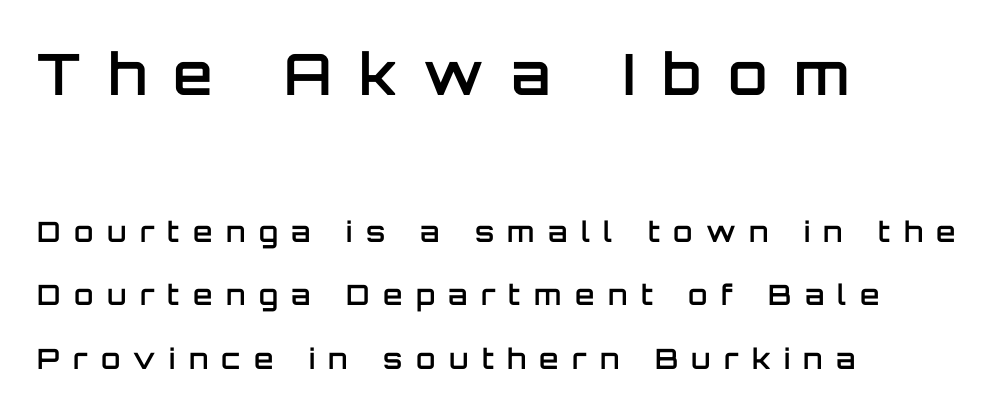
{"serif": "no", "italic": "no", "bold": "semi", "weight": "semibold", "width": "normal", "stroke_contrast": "low", "x_height": "large", "monospaced": "no", "underline": "no", "align": "left", "line_spacing": "loose", "line_spacing_ratio": 2.28, "letter_spacing": "wide", "letter_spacing_em": 0.48, "larger_block": "first", "size_ratio": 2.04, "glyph_px": 57}
